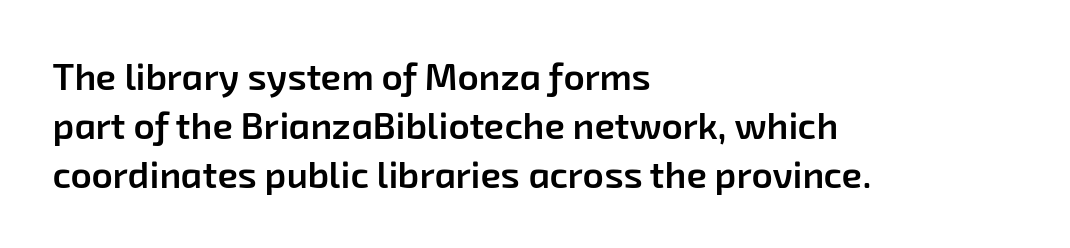
The horizontal fit of the characters is conventional and even. A classic flush-left, rag-right setting is used for this passage. Nobody drew a line under any word here. Summary of vertical rhythm: regular, with standard interline spacing.
